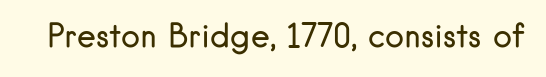
Q: Is the text bold? A: No.
Q: Is the text italic (slanted)? A: No, it is upright.
Q: Is the typeface a serif or a sans-serif typeface? A: Sans-serif.
Q: Is the text underlined? A: No.
Q: Is the spacing between letters normal or unusually wide? A: Normal.
Q: Width (condensed, normal, or wide)? A: Normal.
Q: Stroke contrast? A: Low.
Q: x-height? A: Small.
Q: Monospaced? A: No.
